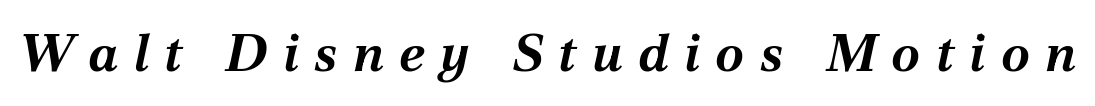
Character widths vary here, with narrow letters taking less room than wide ones. Caption: bold face, heavy strokes. Compared with typical body copy, the letter spacing here is much looser. A bare baseline throughout the passage. Observe the lean: these are italic letterforms.
